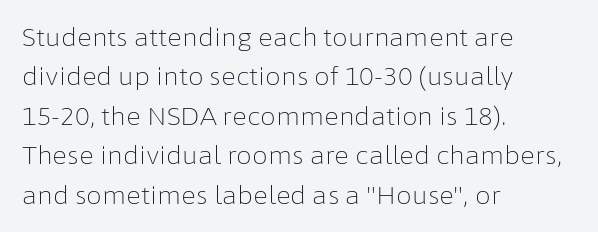
The image shows 25 px text type, upright; set left-aligned, normal line spacing (1.58x), normal letter spacing, not underlined.
